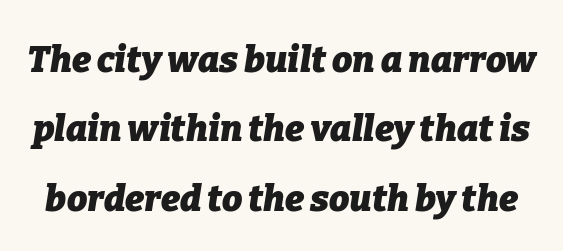
The image shows 36 px heavy type, italic (leaning right); set loose line spacing (1.93x), normal letter spacing, not underlined; low stroke contrast and a medium x-height.
